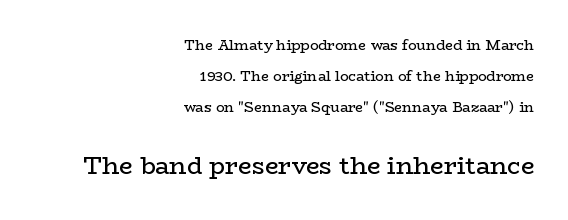
The rendering enlarges the type as you move from the upper chunk to the lower. Stems here are at most as thick as an everyday book face. Posture: vertical. Plain, unruled lines of type. Baseline-to-baseline distance is far greater than the letter height. Nothing unusual about the tracking: characters are spaced as the font intends.
